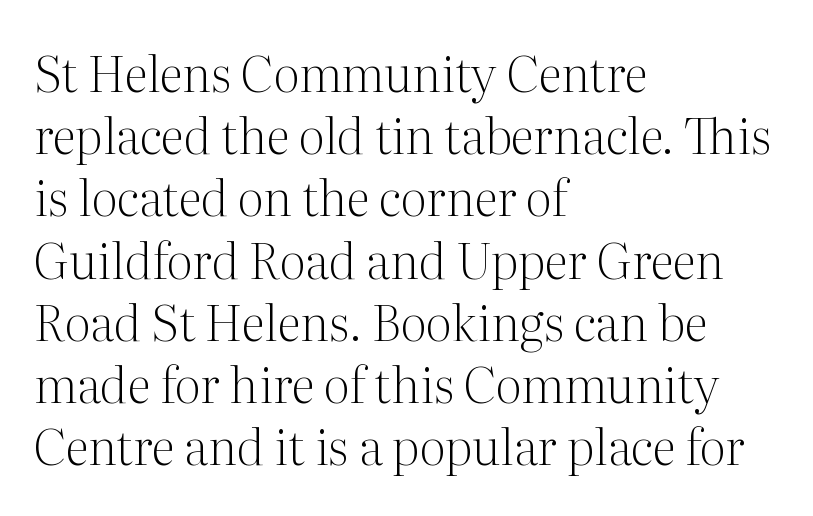
Q: Is the text bold? A: No.
Q: Is the text italic (slanted)? A: No, it is upright.
Q: Is the typeface a serif or a sans-serif typeface? A: Serif.
Q: Is the text underlined? A: No.
Q: How is the paragraph aligned? A: Left-aligned.
Q: Is the spacing between letters normal or unusually wide? A: Normal.
Q: Is the spacing between lines tight, normal or loose? A: Normal.
Q: Width (condensed, normal, or wide)? A: Normal.
Q: Stroke contrast? A: Medium.
Q: x-height? A: Medium.
Q: Monospaced? A: No.
